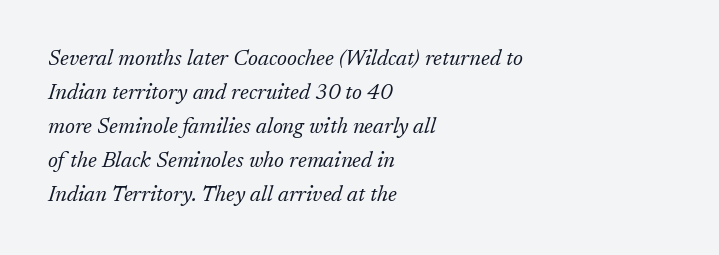
Q: Is the text bold? A: No.
Q: Is the text italic (slanted)? A: Yes, it leans right by about 17 degrees.
Q: Is the text underlined? A: No.
Q: How is the paragraph aligned? A: Left-aligned.
Q: Is the spacing between letters normal or unusually wide? A: Normal.
Q: Is the spacing between lines tight, normal or loose? A: Normal.
